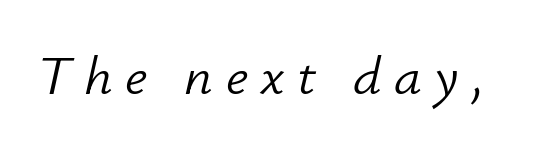
Q: Is the text bold? A: No.
Q: Is the text italic (slanted)? A: Yes, it leans right by about 12 degrees.
Q: Is the text underlined? A: No.
Q: Is the spacing between letters normal or unusually wide? A: Unusually wide.
Q: Width (condensed, normal, or wide)? A: Normal.
Q: Stroke contrast? A: Low.
Q: x-height? A: Small.
Q: Monospaced? A: No.
